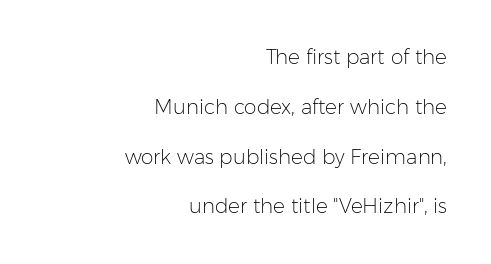
The image shows 20 px text type, upright; set right-aligned, loose line spacing (2.49x), normal letter spacing, not underlined.
